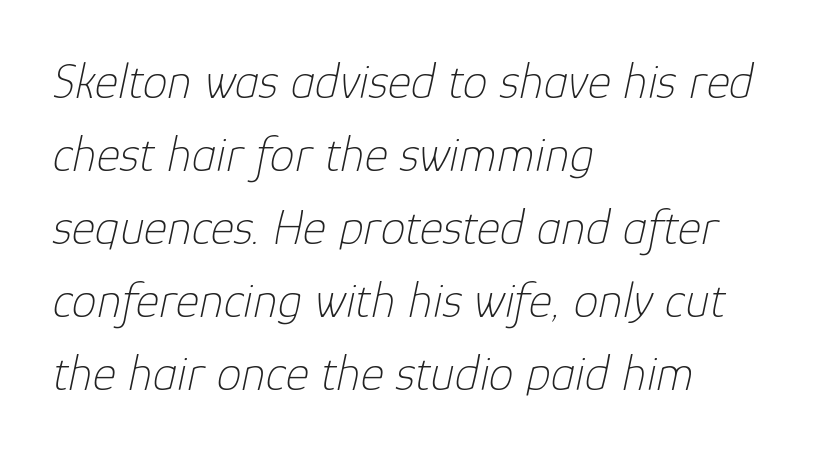
Glyph-to-glyph distance matches everyday printed text. Weight class: somewhere from thin through regular. This block has exactly the height ordinary leading produces. Underlining? Definitely not there. Varying glyph widths throughout — classic text-font behaviour.
